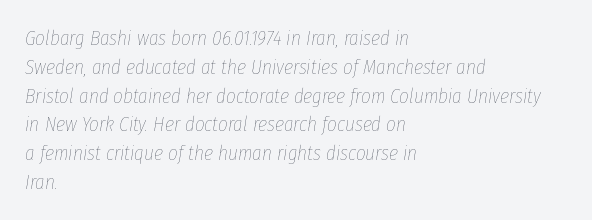
The passage shown stacks its lines at a standard gap. Compared with typical body copy, the letter spacing here is the same. Beneath every word, the page is bare. On a weight scale, this lands at 450 or below. The rag falls on the right side of this text block.
